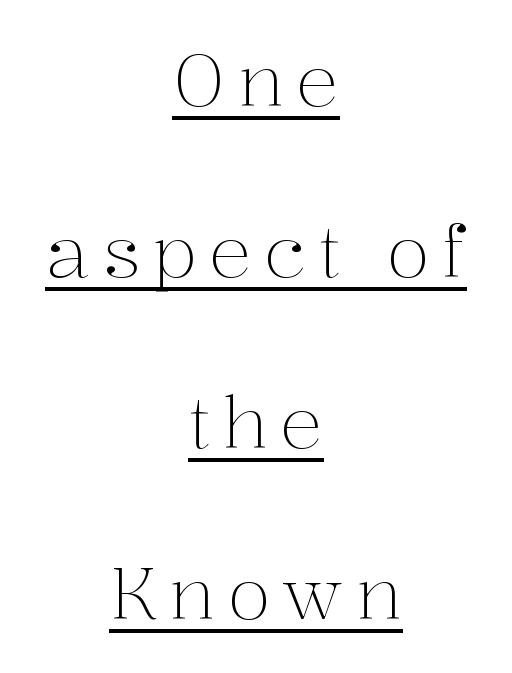
The image shows 71 px light serif type, upright; set centered, loose line spacing (2.41x), underlined; medium stroke contrast and a medium x-height.
